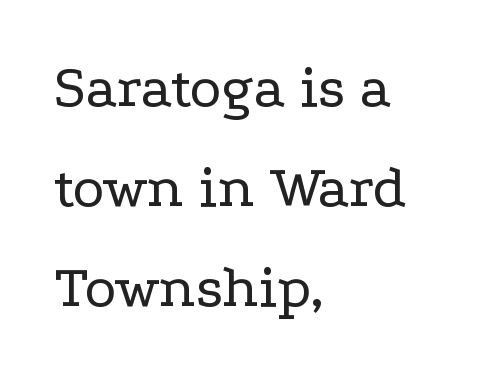
The image shows 60 px regular-weight, wide serif type, upright; set left-aligned, normal line spacing (1.67x), normal letter spacing, not underlined; low stroke contrast and a medium x-height.
